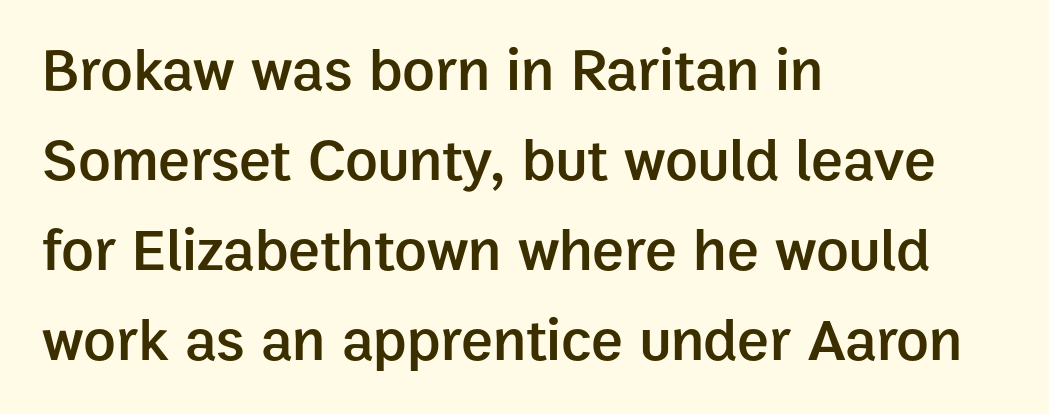
Emphasis by weight is partial: semibold. The typesetter chose a ragged-right arrangement here. Think of a printed novel: that variable character pitch is what you see here. You can tell from the bare stems that sans-serif type was used.
